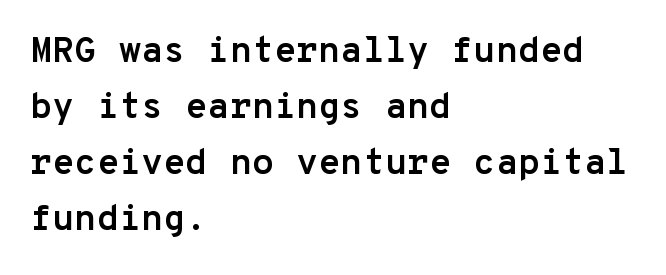
{"serif": "no", "italic": "no", "bold": "yes", "weight": "semibold", "width": "normal", "stroke_contrast": "low", "x_height": "medium", "monospaced": "yes", "underline": "no", "align": "left", "line_spacing": "normal", "line_spacing_ratio": 1.56, "letter_spacing": "normal", "letter_spacing_em": 0.0, "glyph_px": 36}
